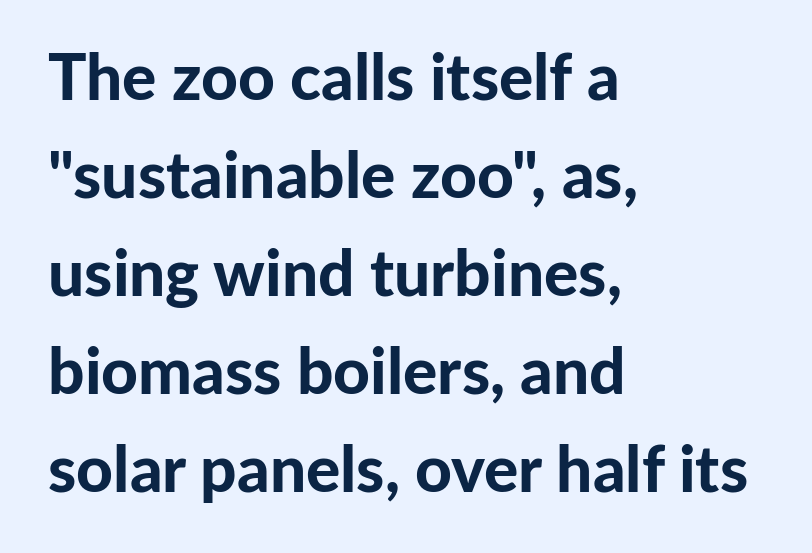
The designer went with a sans here, leaving each stem footless. Think of a printed novel: that variable character pitch is what you see here. Descender tails drop into unmarked territory. The paragraph shown leans on its left margin.
